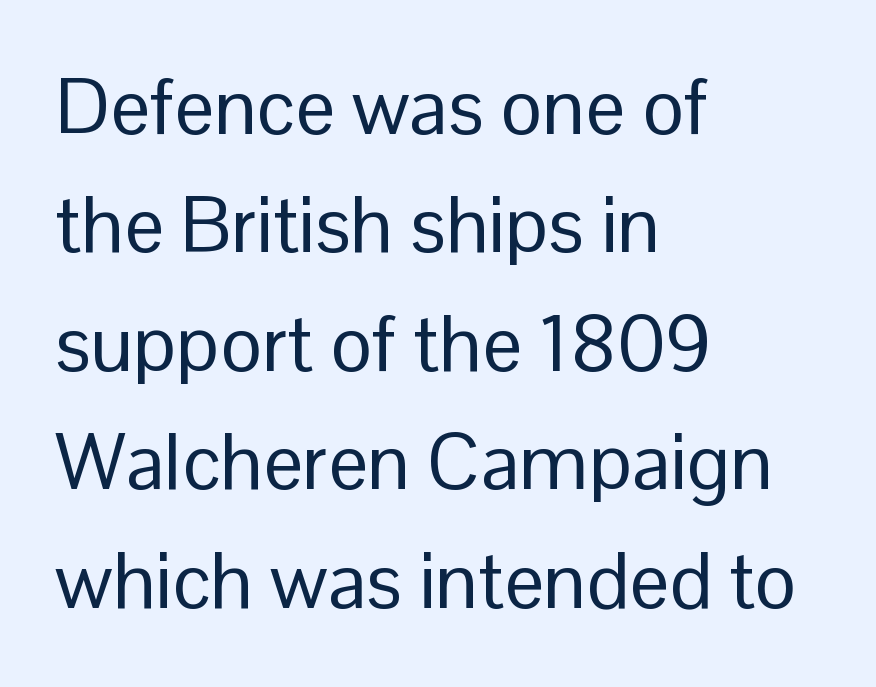
{"serif": "no", "italic": "no", "bold": "no", "weight": "regular", "width": "normal", "stroke_contrast": "low", "x_height": "medium", "monospaced": "no", "underline": "no", "align": "left", "line_spacing": "normal", "line_spacing_ratio": 1.5, "letter_spacing": "normal", "letter_spacing_em": 0.0, "glyph_px": 79}
